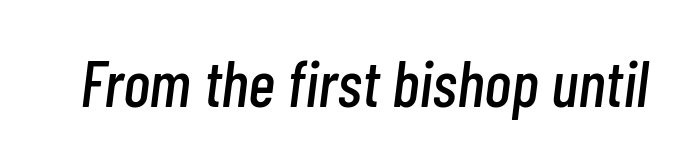
Short note: letters normally spaced. Bare-footed words on every line. In terms of posture, this sample is oblique. A typesetter would call this proportional, since set widths differ per character.
